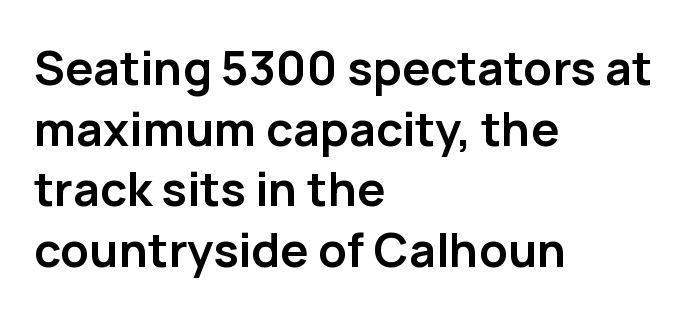
Left-aligned paragraph, ragged on the right. The space beneath each line is pristine and unruled. The text was rendered using a sans face with plain stroke endings. Regarding leading, the lines here are spaced in the standard way. The gaps between neighbouring characters are ordinary and unremarkable.
